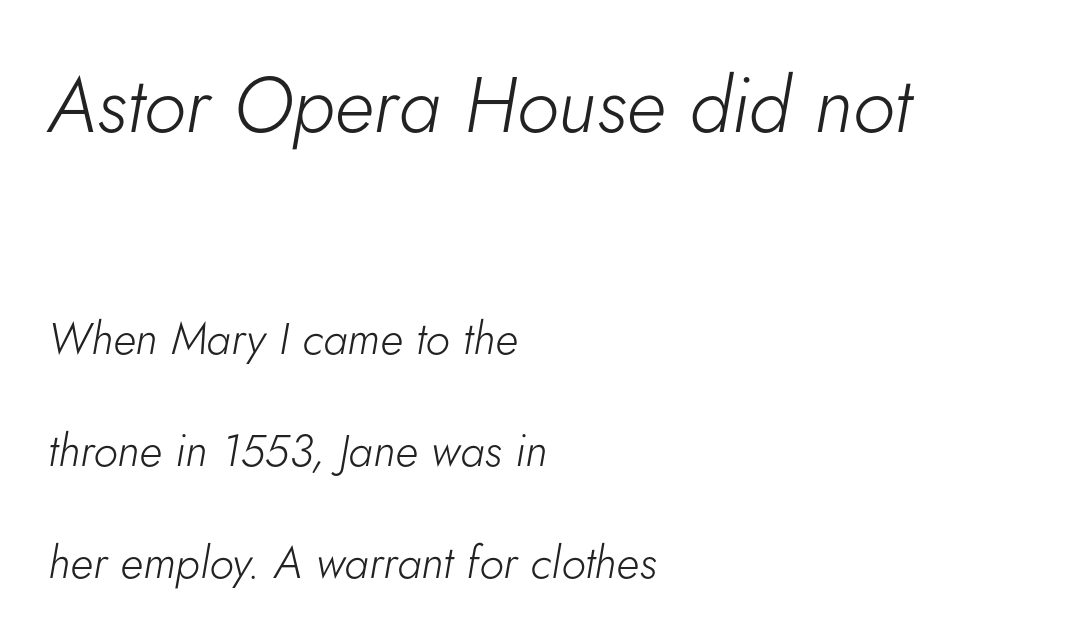
Large over small — that's the arrangement of the two blocks here. Lines of text with bare space underneath. This sample uses plain, unmodified letter spacing. The passage shown is not bold in any degree. How would I describe the line gaps? Wide and relaxed. The paragraph shown leans on its left margin.
